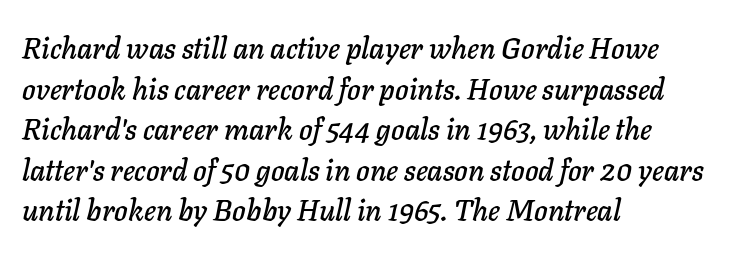
How are the letters spaced? Ordinarily, with no added tracking. Caption: multi-line text, flush left, ragged right. Glance below the letters and you will spot only blank space. The rows are spaced the way most documents space them. Is this a fixed-width face? No — the glyphs have proportional, varying widths. There's an unmistakable incline to the writing here.
